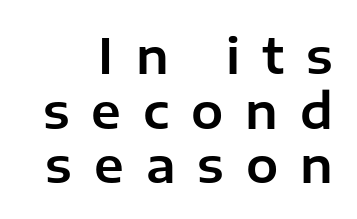
The image shows 48 px sans-serif type, upright; set right-aligned, tight line spacing (1.14x), unusually wide letter spacing (+0.46 em), not underlined; low stroke contrast and a medium x-height.
